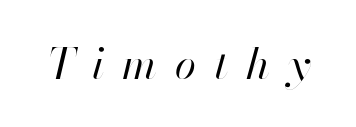
{"italic": "yes", "lean": "right", "slant_degrees": 13, "bold": "no", "weight": "regular", "width": "normal", "stroke_contrast": "high", "x_height": "small", "monospaced": "no", "underline": "no", "letter_spacing": "wide", "letter_spacing_em": 0.42, "glyph_px": 43}
